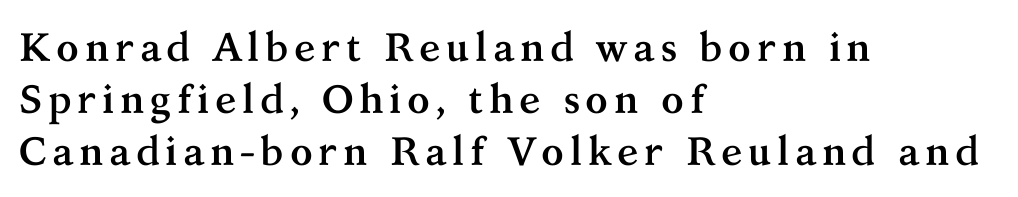
{"serif": "yes", "italic": "no", "bold": "yes", "weight": "semibold", "width": "normal", "stroke_contrast": "medium", "x_height": "medium", "monospaced": "no", "underline": "no", "align": "left", "line_spacing": "normal", "line_spacing_ratio": 1.3, "glyph_px": 40}
